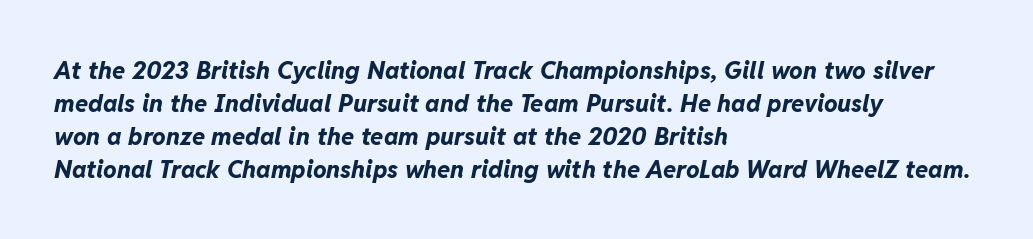
Typesetter's note: full bold, strokes at maximum text heaviness. The specimen reads as italic at a glance. In CSS terms this would be text-align: left. Anything drawn beneath the words? Only blank space. The rows are spaced the way most documents space them.
